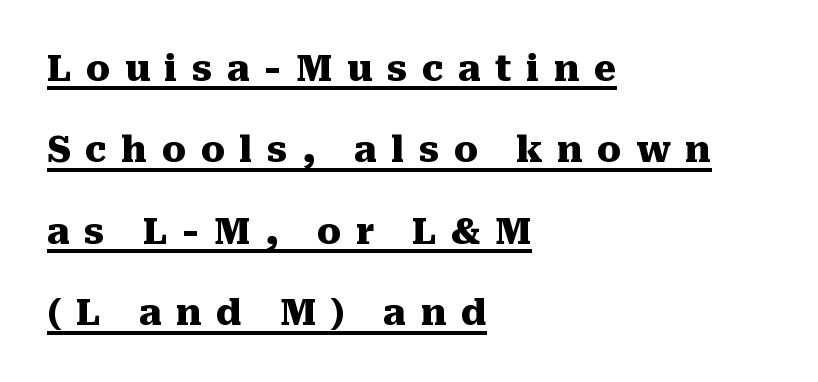
The image shows 36 px heavy serif type, upright; set left-aligned, loose line spacing (2.26x), unusually wide letter spacing (+0.4 em), underlined; medium stroke contrast and a medium x-height.
